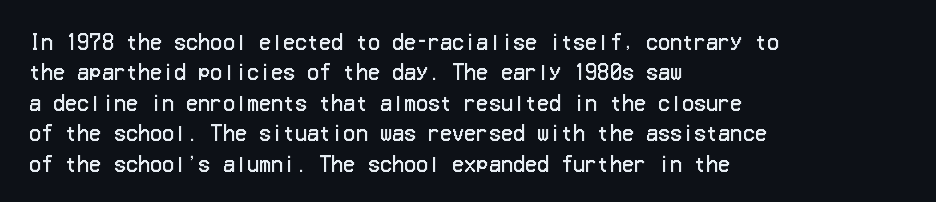
The image shows 20 px text type, upright; set left-aligned, normal line spacing (1.52x), normal letter spacing, not underlined.
